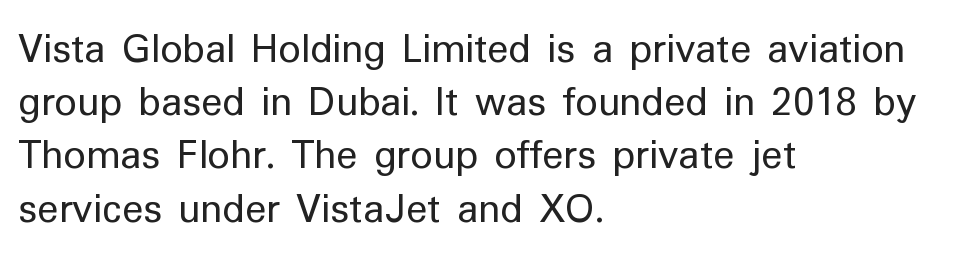
Varying glyph widths throughout — classic text-font behaviour. The typesetting does not lean heavy: it is not bold. To sum up the face: it is a sans, with no serifs. Style check: upright. This rendering features lettering with no underline.
